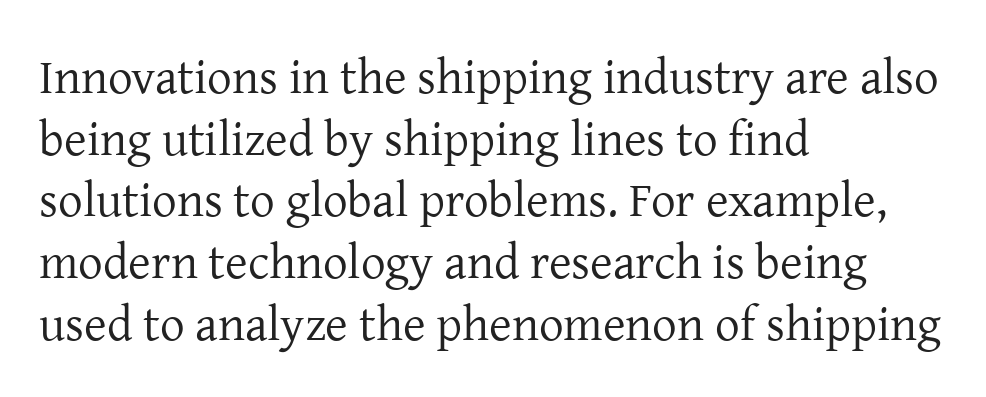
The cut favours lightness, reaching ordinary text weight at its darkest. Font category for this specimen: serif. The rendering uses natural spacing where letterforms have individual widths. Is the letter spacing exaggerated? No — it looks like the ordinary default. No italicization has been applied; the sample stays upright. Caption: multi-line text, flush left, ragged right.
